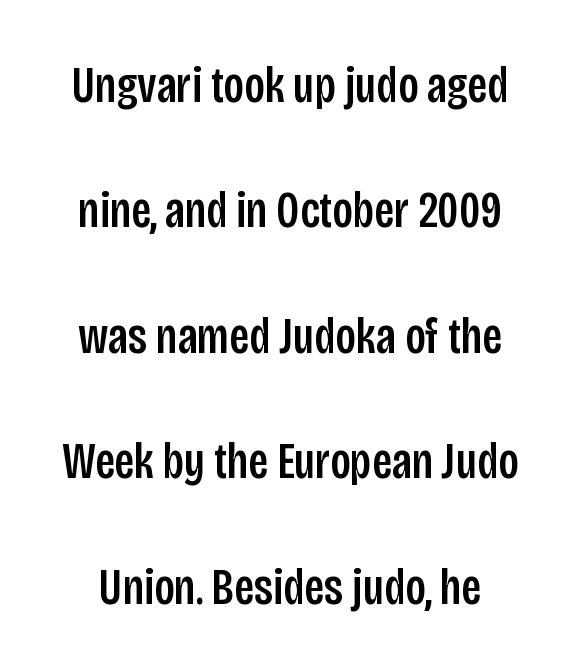
The face used here is rendered with its standard letterfit. Every stem runs plumb, perpendicular to the baseline. Proportional: the letters do not fall into vertical columns. This is sans-serif lettering, the kind often seen on screens and signage.
